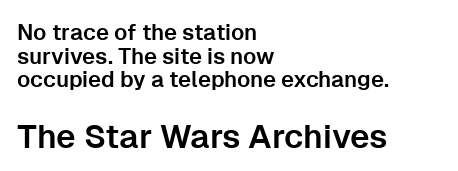
The image shows 33 px sans-serif type, upright; set left-aligned, tight line spacing (1.07x), normal letter spacing, not underlined; the second (bottom) block is 1.5x larger; low stroke contrast and a medium x-height.
